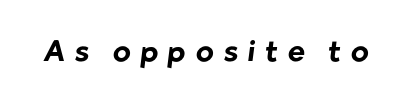
Q: Is the text bold? A: Yes.
Q: Is the typeface a serif or a sans-serif typeface? A: Sans-serif.
Q: Is the text underlined? A: No.
Q: Is the spacing between letters normal or unusually wide? A: Unusually wide.
Q: Width (condensed, normal, or wide)? A: Normal.
Q: Stroke contrast? A: Low.
Q: x-height? A: Medium.
Q: Monospaced? A: No.
